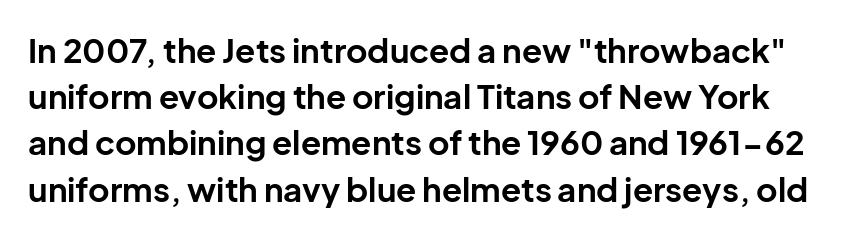
Q: Is the text bold? A: Yes.
Q: Is the text italic (slanted)? A: No, it is upright.
Q: Is the typeface a serif or a sans-serif typeface? A: Sans-serif.
Q: Is the text underlined? A: No.
Q: Is the spacing between letters normal or unusually wide? A: Normal.
Q: Is the spacing between lines tight, normal or loose? A: Normal.
Q: Width (condensed, normal, or wide)? A: Normal.
Q: Stroke contrast? A: Low.
Q: x-height? A: Medium.
Q: Monospaced? A: No.
